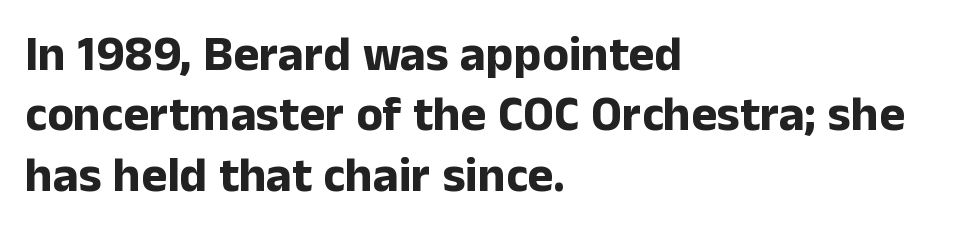
Q: Is the text bold? A: Yes.
Q: Is the text italic (slanted)? A: No, it is upright.
Q: Is the typeface a serif or a sans-serif typeface? A: Sans-serif.
Q: Is the text underlined? A: No.
Q: How is the paragraph aligned? A: Left-aligned.
Q: Is the spacing between letters normal or unusually wide? A: Normal.
Q: Width (condensed, normal, or wide)? A: Normal.
Q: Stroke contrast? A: Low.
Q: x-height? A: Medium.
Q: Monospaced? A: No.
